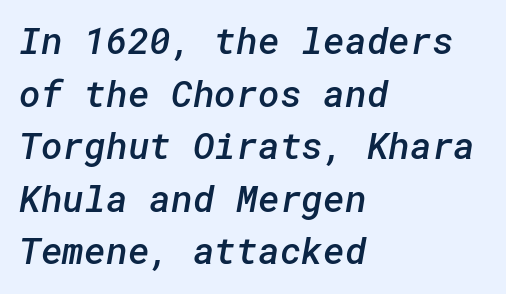
The image shows 37 px semibold sans-serif type; set left-aligned, normal line spacing (1.42x), normal letter spacing, not underlined; low stroke contrast and a medium x-height.
